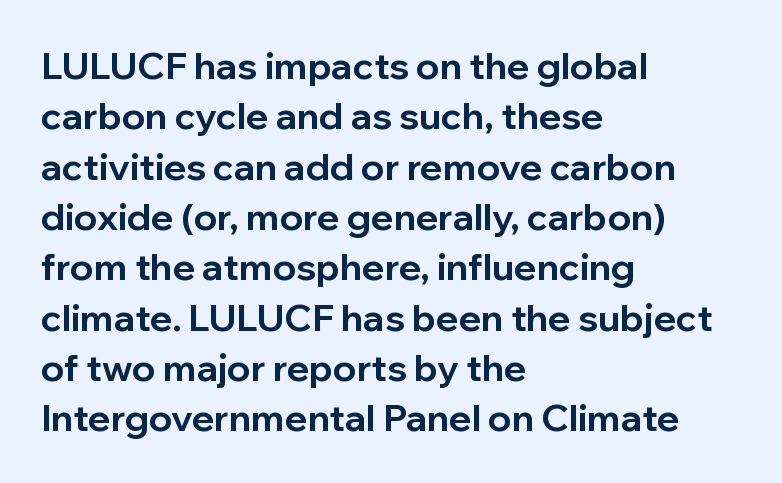
The image shows 37 px bold sans-serif type, upright; set left-aligned, normal line spacing (1.36x), normal letter spacing, not underlined; low stroke contrast and a medium x-height.
